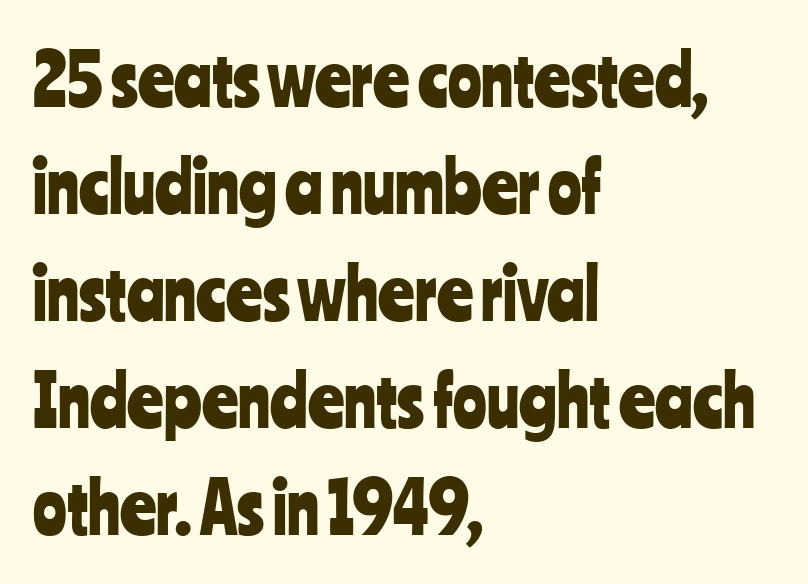
Q: Is the text italic (slanted)? A: No, it is upright.
Q: Is the typeface a serif or a sans-serif typeface? A: Sans-serif.
Q: Is the text underlined? A: No.
Q: How is the paragraph aligned? A: Left-aligned.
Q: Is the spacing between letters normal or unusually wide? A: Normal.
Q: Is the spacing between lines tight, normal or loose? A: Normal.
Q: Width (condensed, normal, or wide)? A: Condensed.
Q: Stroke contrast? A: Low.
Q: x-height? A: Medium.
Q: Monospaced? A: No.
